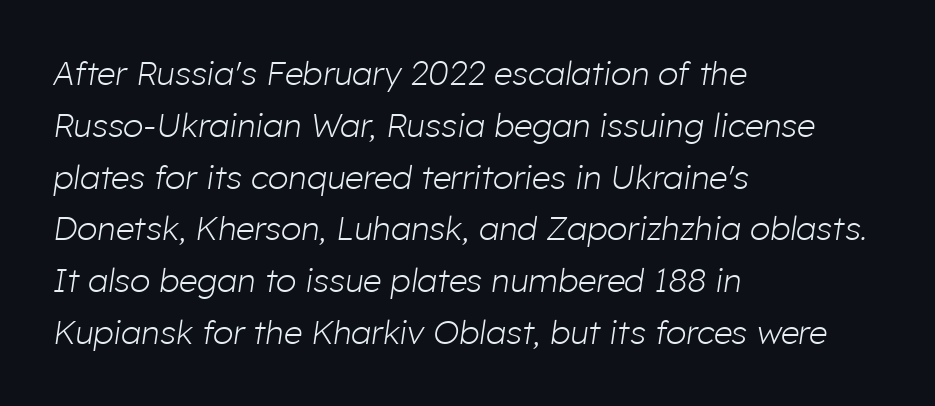
The image shows 33 px light type, italic (leaning right); set left-aligned, normal line spacing (1.57x), normal letter spacing, not underlined; low stroke contrast and a medium x-height.
